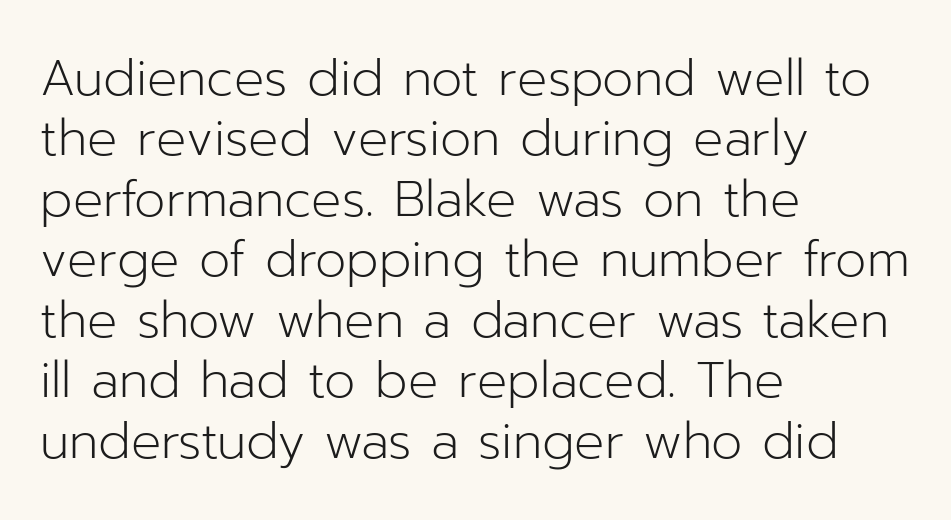
The image shows 50 px light sans-serif type, upright; set left-aligned, line spacing 1.21x, normal letter spacing, not underlined; low stroke contrast and a medium x-height.
